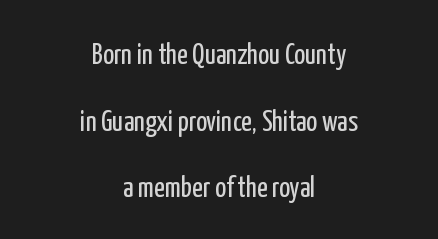
The image shows 29 px regular-weight, condensed sans-serif type, upright; set centered, loose line spacing (2.3x), normal letter spacing, not underlined; low stroke contrast and a medium x-height.
